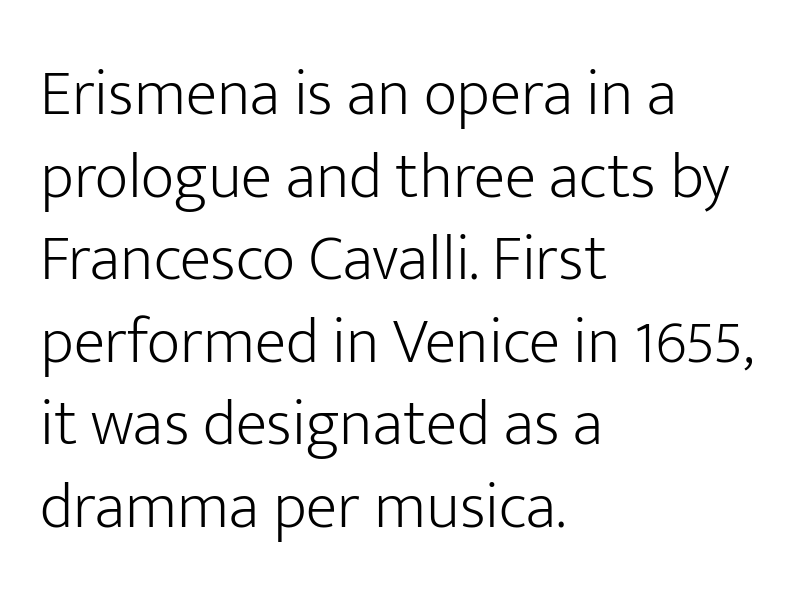
Does the leading feel generous? No, just average. Is this a heavy cut? Hardly; it is regular or lighter. In CSS terms this would be text-align: left. Here the designer chose a conventional face with non-uniform glyph widths.
